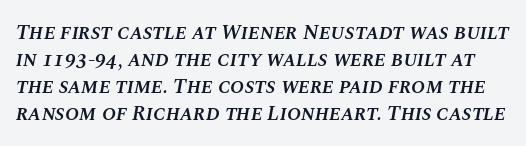
The image shows 21 px text type, italic (leaning right); set normal line spacing (1.28x), normal letter spacing, not underlined.
